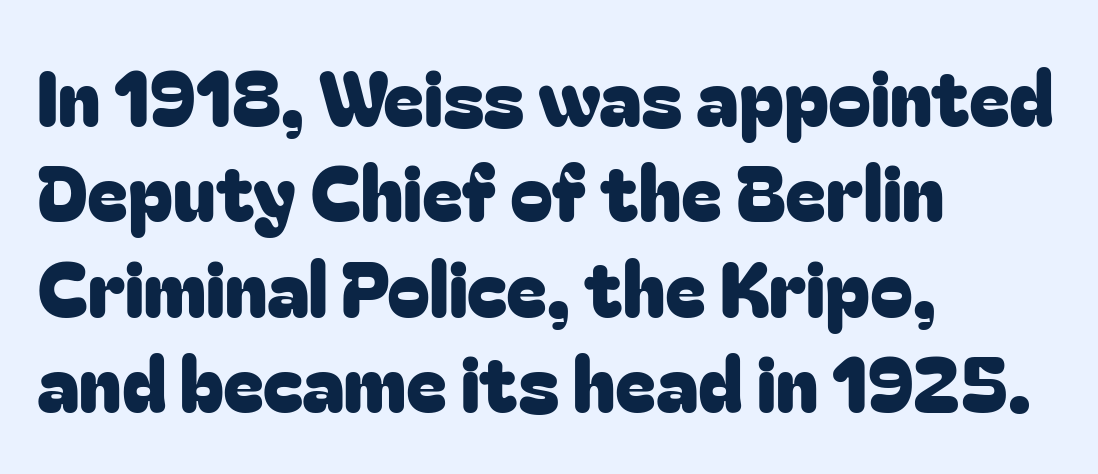
The image shows 77 px sans-serif type, upright; set left-aligned, line spacing 1.24x, normal letter spacing, not underlined; low stroke contrast and a medium x-height.
